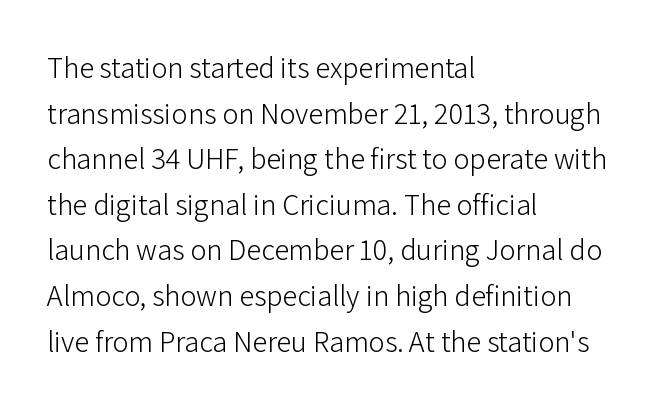
How are the letters spaced? Ordinarily, with no added tracking. Decoration check: the copy has no underline. In terms of leading, this rendering sits right in the middle. The weight would be labelled regular, book, light, or lighter still. The font family rendered here belongs to the sans-serif group. It's the straight-up-and-down kind of type.
